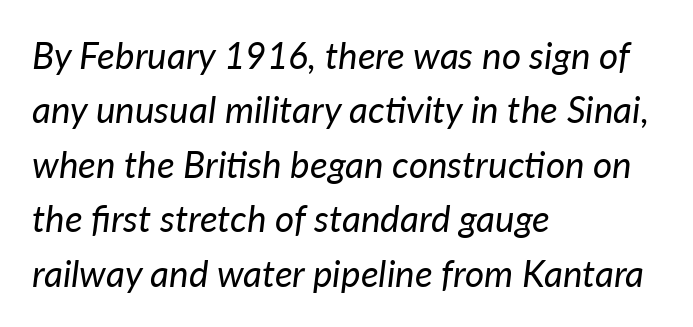
The horizontal fit of the characters is conventional and even. The typesetting does not lean heavy: it is not bold. Each line starts at the same left margin while the right side varies. Honestly, the row spacing looks completely unremarkable. Slanted lettering throughout. Think of a printed novel: that variable character pitch is what you see here.
